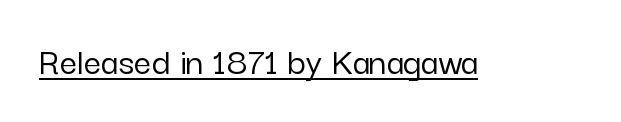
Q: Is the text italic (slanted)? A: No, it is upright.
Q: Is the typeface a serif or a sans-serif typeface? A: Sans-serif.
Q: Is the text underlined? A: Yes.
Q: Is the spacing between letters normal or unusually wide? A: Normal.
Q: Width (condensed, normal, or wide)? A: Normal.
Q: Stroke contrast? A: Low.
Q: x-height? A: Medium.
Q: Monospaced? A: No.
